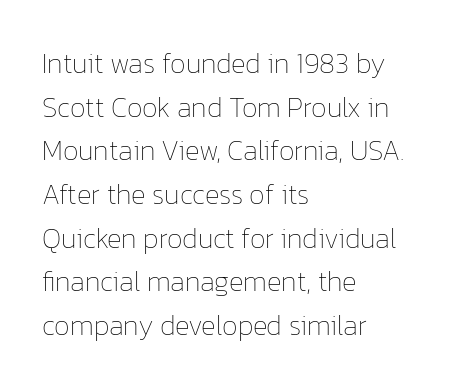
Q: Is the text bold? A: No.
Q: Is the text italic (slanted)? A: No, it is upright.
Q: Is the text underlined? A: No.
Q: How is the paragraph aligned? A: Left-aligned.
Q: Is the spacing between letters normal or unusually wide? A: Normal.
Q: Is the spacing between lines tight, normal or loose? A: Normal.
Q: Width (condensed, normal, or wide)? A: Normal.
Q: Stroke contrast? A: Low.
Q: x-height? A: Medium.
Q: Monospaced? A: No.
